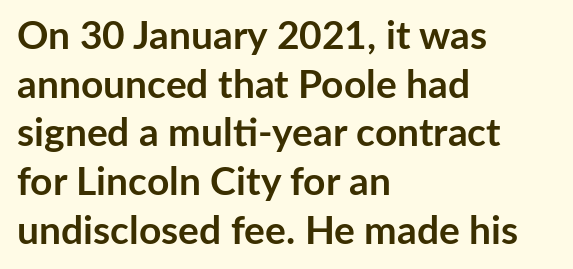
Q: Is the text bold? A: Yes.
Q: Is the text italic (slanted)? A: No, it is upright.
Q: Is the typeface a serif or a sans-serif typeface? A: Sans-serif.
Q: Is the text underlined? A: No.
Q: How is the paragraph aligned? A: Left-aligned.
Q: Is the spacing between letters normal or unusually wide? A: Normal.
Q: Is the spacing between lines tight, normal or loose? A: Normal.
Q: Width (condensed, normal, or wide)? A: Normal.
Q: Stroke contrast? A: Low.
Q: x-height? A: Medium.
Q: Monospaced? A: No.
